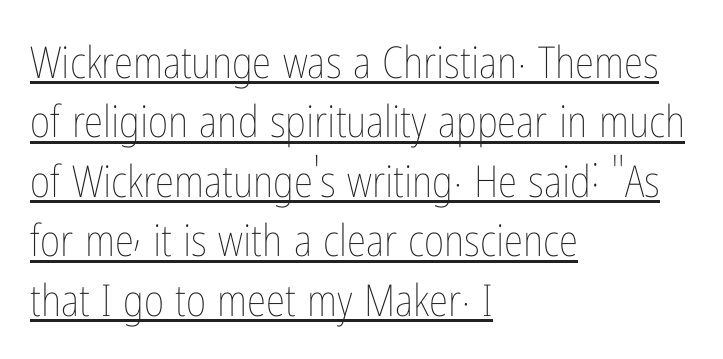
{"italic": "no", "bold": "no", "weight": "thin", "width": "condensed", "stroke_contrast": "low", "x_height": "medium", "monospaced": "no", "underline": "yes", "align": "left", "line_spacing": "normal", "line_spacing_ratio": 1.35, "letter_spacing": "normal", "letter_spacing_em": 0.0, "glyph_px": 44}
